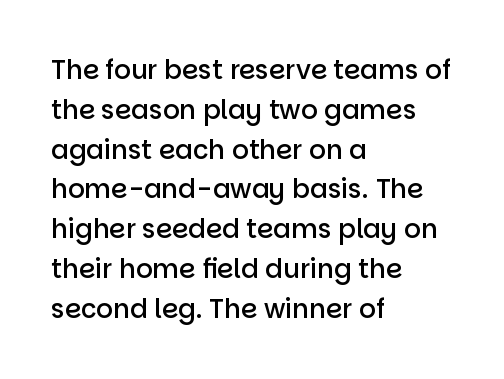
Ordinary non-slanted type is in use. Reading down the block, your eye returns to a fixed left position each line. These lines sit exactly where default settings would place them. Check the space under the baseline: it is left empty.
